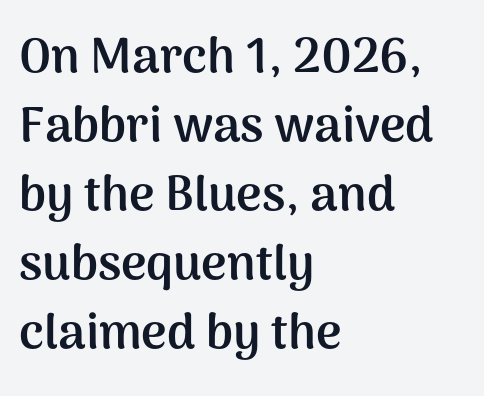
{"serif": "no", "italic": "no", "bold": "yes", "weight": "semibold", "width": "normal", "stroke_contrast": "medium", "x_height": "medium", "monospaced": "no", "underline": "no", "align": "left", "line_spacing": "normal", "line_spacing_ratio": 1.41, "letter_spacing": "normal", "letter_spacing_em": 0.0, "glyph_px": 49}
